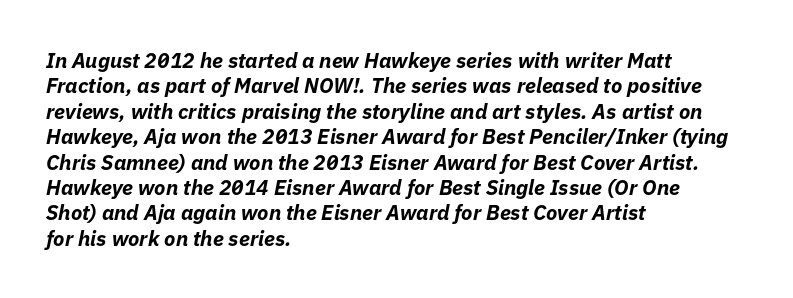
Q: Is the text bold? A: Yes.
Q: Is the text italic (slanted)? A: Yes, it leans right by about 11 degrees.
Q: Is the text underlined? A: No.
Q: How is the paragraph aligned? A: Left-aligned.
Q: Is the spacing between letters normal or unusually wide? A: Normal.
